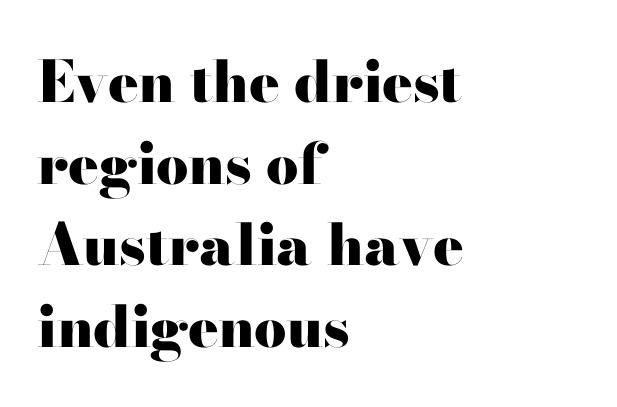
The strip under each line holds only bare page. Visually the block forms a straight wall on the left and a jagged coastline on the right. This is the regular roman posture of the typeface. Caption: bold face, heavy strokes. You could call the tracking neutral — neither tight nor loose. Regarding serifs, this sample has them.
